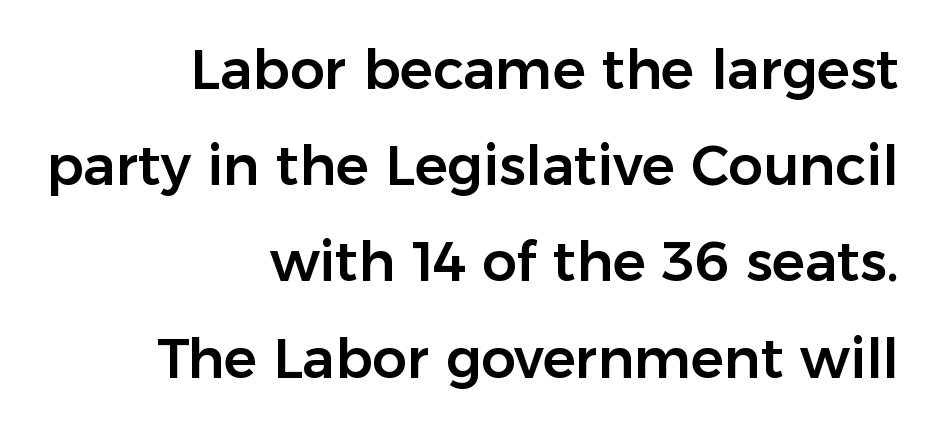
Q: Is the text italic (slanted)? A: No, it is upright.
Q: Is the typeface a serif or a sans-serif typeface? A: Sans-serif.
Q: Is the text underlined? A: No.
Q: How is the paragraph aligned? A: Right-aligned.
Q: Is the spacing between letters normal or unusually wide? A: Normal.
Q: Width (condensed, normal, or wide)? A: Normal.
Q: Stroke contrast? A: Low.
Q: x-height? A: Medium.
Q: Monospaced? A: No.
